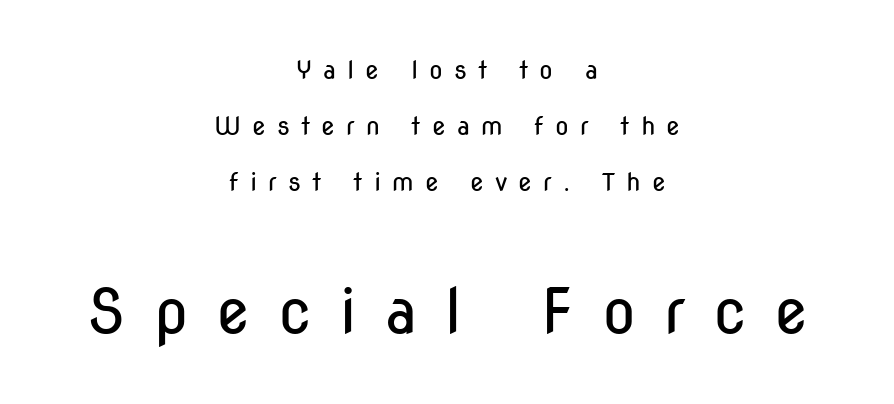
Q: Is the text bold? A: No.
Q: Is the text italic (slanted)? A: No, it is upright.
Q: Is the typeface a serif or a sans-serif typeface? A: Sans-serif.
Q: Is the text underlined? A: No.
Q: How is the paragraph aligned? A: Centered.
Q: Is the spacing between letters normal or unusually wide? A: Unusually wide.
Q: Is the spacing between lines tight, normal or loose? A: Loose.
Q: Which block of text is set in a larger size, the first (top) or the second (bottom)? A: The second (bottom) one.
Q: Width (condensed, normal, or wide)? A: Condensed.
Q: Stroke contrast? A: Low.
Q: x-height? A: Medium.
Q: Monospaced? A: No.
